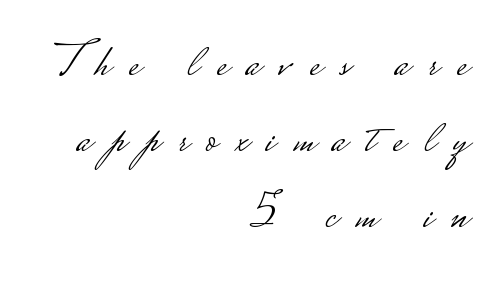
The image shows 47 px light, wide sans-serif type; set right-aligned, normal line spacing (1.62x), unusually wide letter spacing (+0.39 em), not underlined; low stroke contrast.
